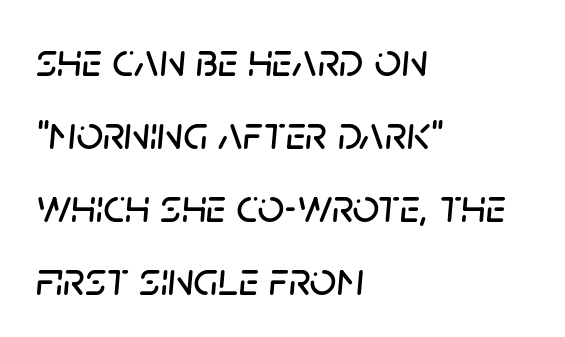
The image shows 47 px text type, italic (leaning right); set left-aligned, normal line spacing (1.55x), normal letter spacing, not underlined; low stroke contrast and a large x-height.
